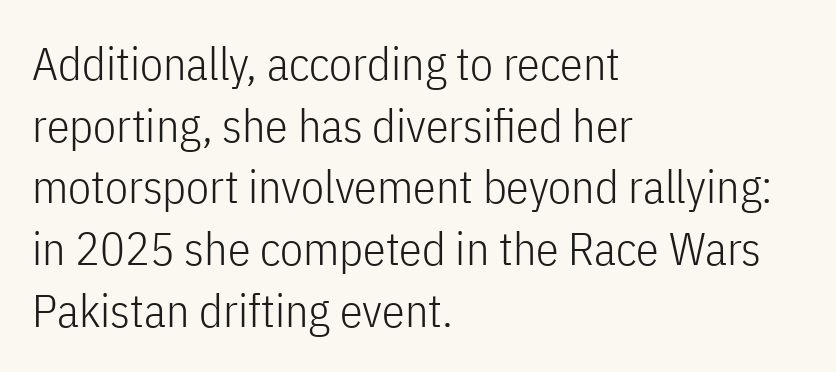
Q: Is the text bold? A: No.
Q: Is the text italic (slanted)? A: No, it is upright.
Q: Is the typeface a serif or a sans-serif typeface? A: Sans-serif.
Q: Is the text underlined? A: No.
Q: How is the paragraph aligned? A: Left-aligned.
Q: Is the spacing between letters normal or unusually wide? A: Normal.
Q: Is the spacing between lines tight, normal or loose? A: Normal.
Q: Width (condensed, normal, or wide)? A: Condensed.
Q: Stroke contrast? A: Low.
Q: x-height? A: Medium.
Q: Monospaced? A: No.
